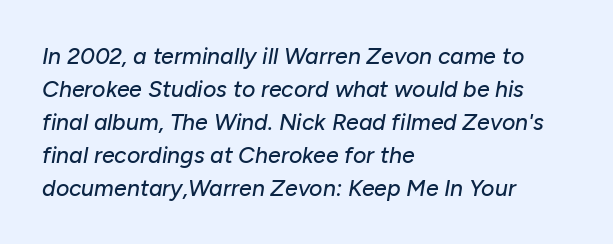
Q: Is the text italic (slanted)? A: Yes, it leans right by about 10 degrees.
Q: Is the text underlined? A: No.
Q: How is the paragraph aligned? A: Left-aligned.
Q: Is the spacing between letters normal or unusually wide? A: Normal.
Q: Is the spacing between lines tight, normal or loose? A: Normal.
